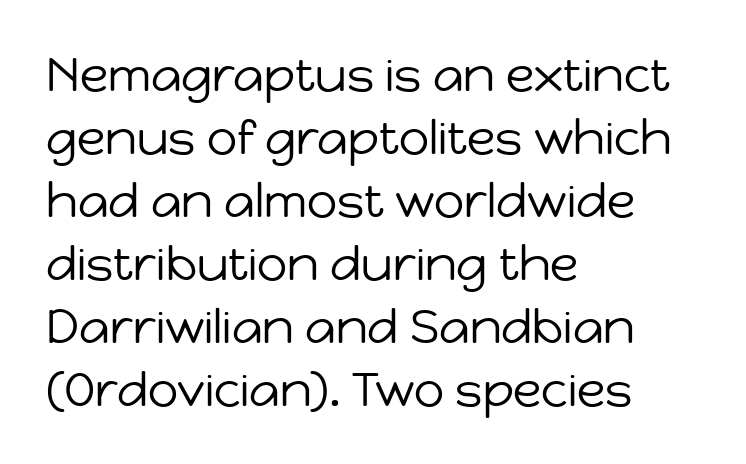
{"serif": "no", "italic": "no", "bold": "no", "weight": "regular", "width": "normal", "stroke_contrast": "low", "x_height": "medium", "monospaced": "no", "underline": "no", "align": "left", "line_spacing": "normal", "line_spacing_ratio": 1.34, "letter_spacing": "normal", "letter_spacing_em": 0.0, "glyph_px": 47}
